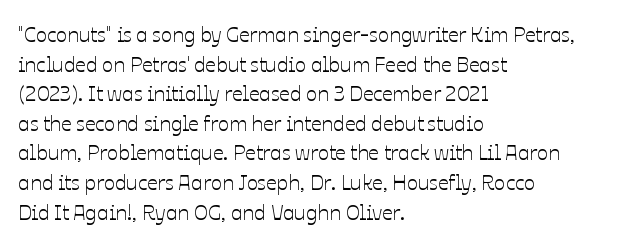
Caption: standard tracking, unaltered. Only glyphs here, with clear space below each row. The line-height multiplier appears to be the usual default. The typography opts for an upright posture over an oblique one. A student would call this left alignment; a typographer would say flush left, rag right.
